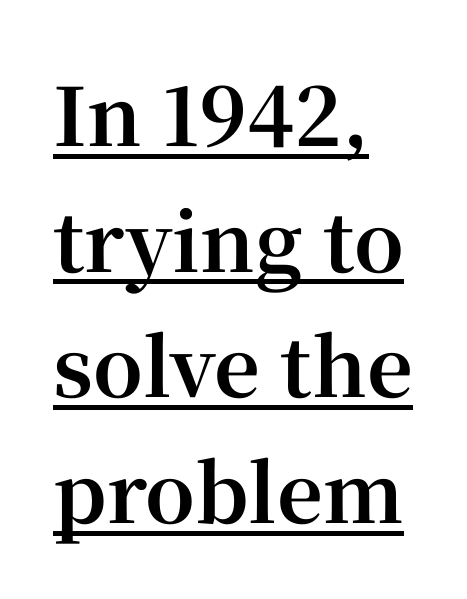
The image shows 80 px bold serif type, upright; set left-aligned, normal line spacing (1.57x), normal letter spacing, underlined; high stroke contrast and a medium x-height.
